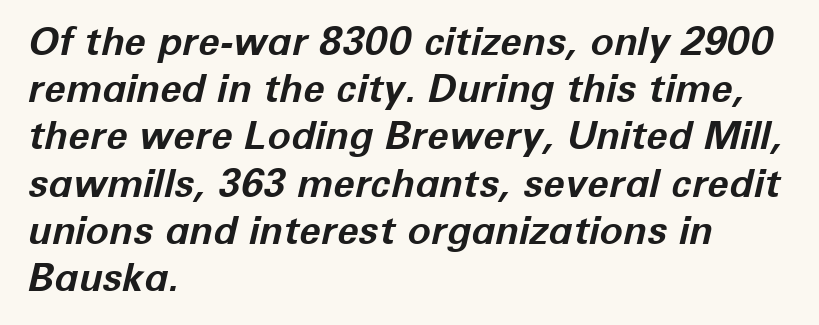
{"italic": "yes", "lean": "right", "slant_degrees": 12, "bold": "yes", "weight": "bold", "width": "normal", "stroke_contrast": "low", "x_height": "medium", "monospaced": "no", "underline": "no", "align": "left", "line_spacing_ratio": 1.21, "letter_spacing": "normal", "letter_spacing_em": 0.0, "glyph_px": 39}
